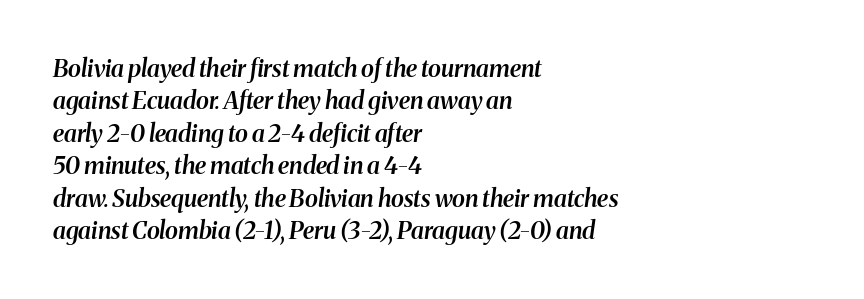
Q: Is the text bold? A: Semi-bold.
Q: Is the text italic (slanted)? A: Yes, it leans right by about 8 degrees.
Q: Is the text underlined? A: No.
Q: How is the paragraph aligned? A: Left-aligned.
Q: Is the spacing between letters normal or unusually wide? A: Normal.
Q: Is the spacing between lines tight, normal or loose? A: Normal.
